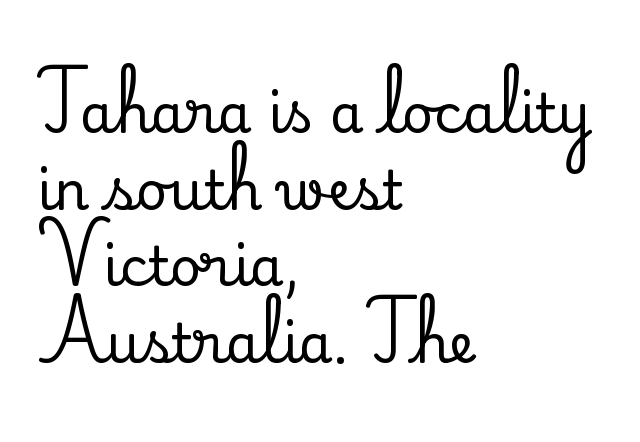
The image shows 54 px serif type, upright; set left-aligned, normal line spacing (1.42x), normal letter spacing, not underlined; medium stroke contrast and a small x-height.
